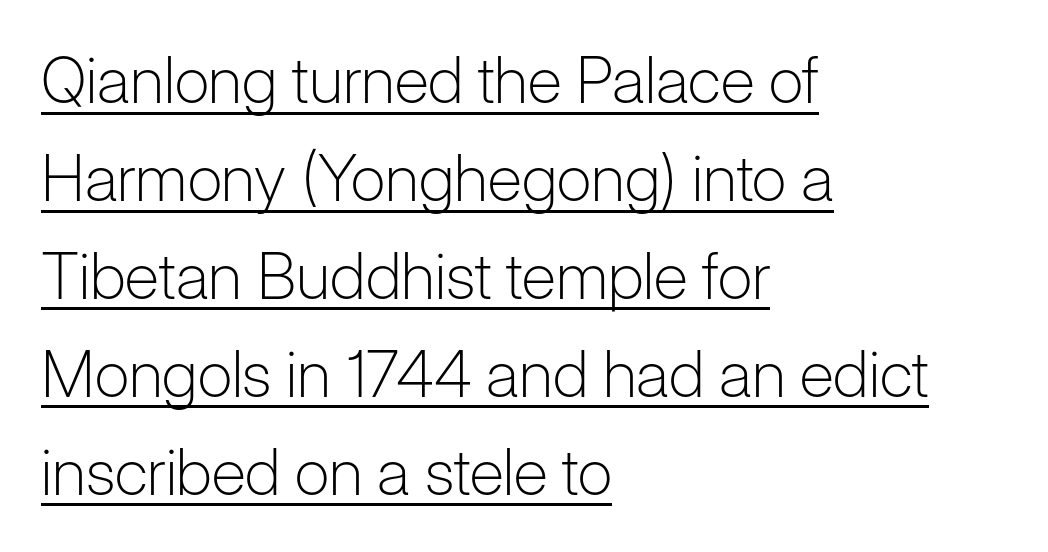
The image shows 64 px light sans-serif type, upright; set left-aligned, normal line spacing (1.53x), normal letter spacing, underlined; low stroke contrast and a medium x-height.
